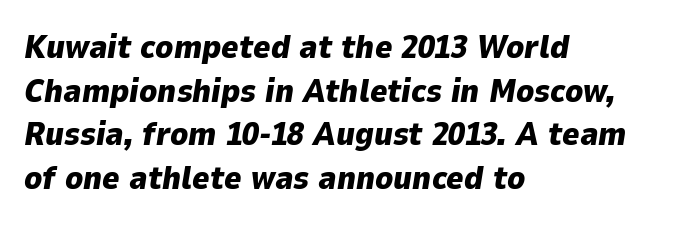
{"italic": "yes", "lean": "right", "slant_degrees": 9, "bold": "yes", "weight": "heavy", "width": "normal", "stroke_contrast": "low", "x_height": "medium", "monospaced": "no", "underline": "no", "align": "left", "line_spacing": "normal", "line_spacing_ratio": 1.32, "letter_spacing": "normal", "letter_spacing_em": 0.0, "glyph_px": 33}
